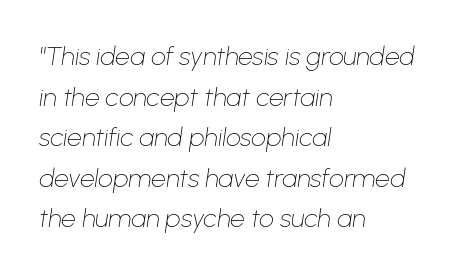
The image shows 26 px text type, italic (leaning right); set left-aligned, normal line spacing (1.56x), normal letter spacing, not underlined.
